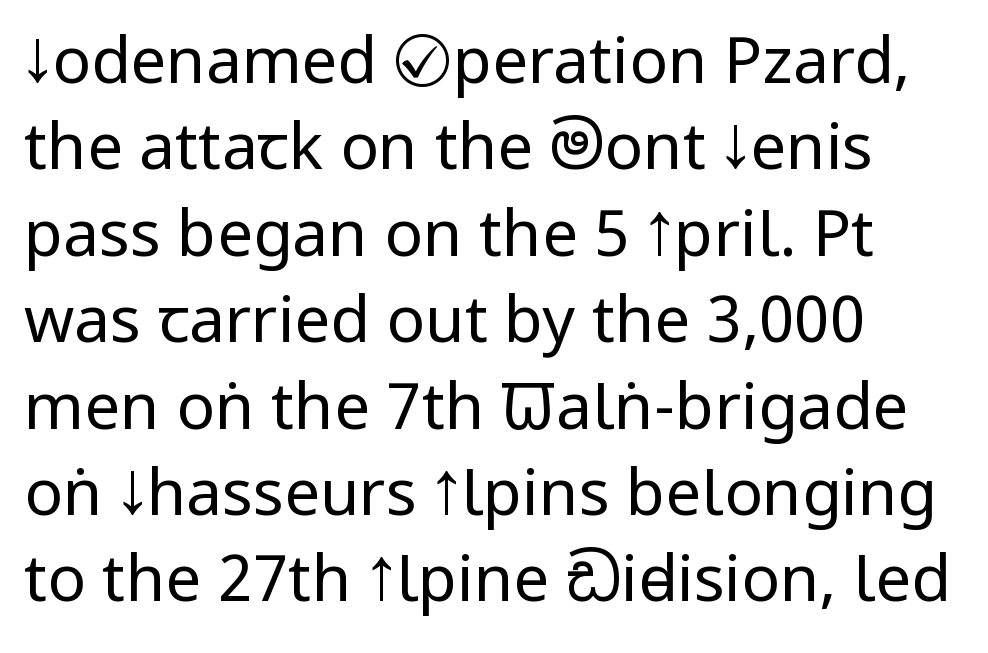
Q: Is the text bold? A: No.
Q: Is the text italic (slanted)? A: No, it is upright.
Q: Is the typeface a serif or a sans-serif typeface? A: Sans-serif.
Q: Is the text underlined? A: No.
Q: How is the paragraph aligned? A: Left-aligned.
Q: Is the spacing between letters normal or unusually wide? A: Normal.
Q: Is the spacing between lines tight, normal or loose? A: Normal.
Q: Width (condensed, normal, or wide)? A: Condensed.
Q: Stroke contrast? A: Low.
Q: x-height? A: Large.
Q: Monospaced? A: No.
